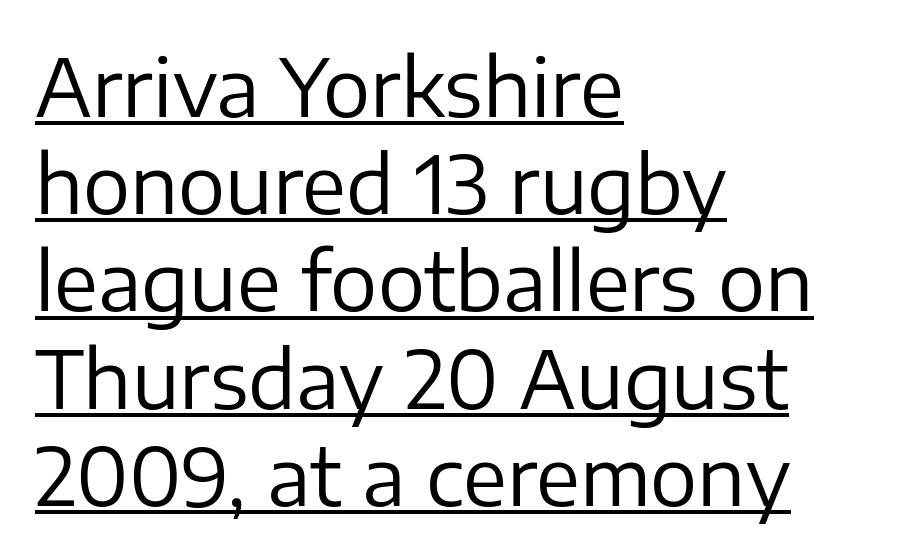
The image shows 79 px regular-weight sans-serif type, upright; set left-aligned, line spacing 1.23x, normal letter spacing, underlined; low stroke contrast and a medium x-height.
